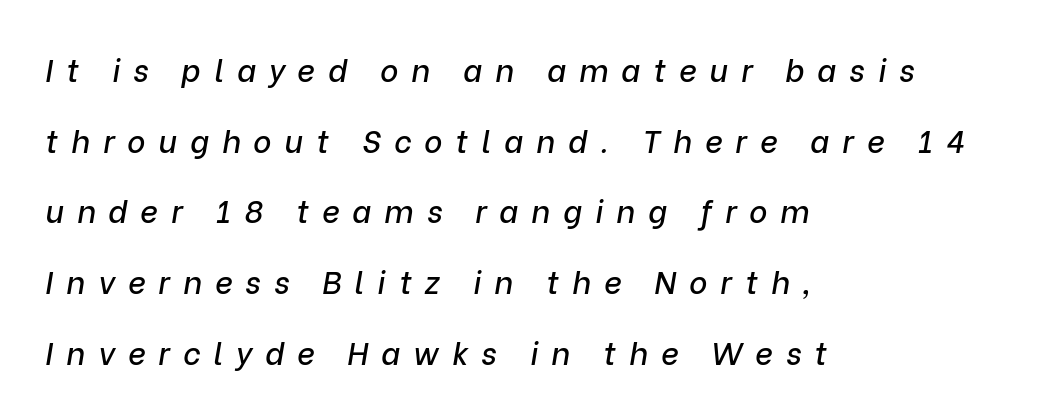
{"italic": "yes", "lean": "right", "slant_degrees": 9, "width": "normal", "stroke_contrast": "low", "x_height": "medium", "monospaced": "no", "underline": "no", "align": "left", "line_spacing": "loose", "line_spacing_ratio": 2.28, "letter_spacing": "wide", "letter_spacing_em": 0.42, "glyph_px": 31}
